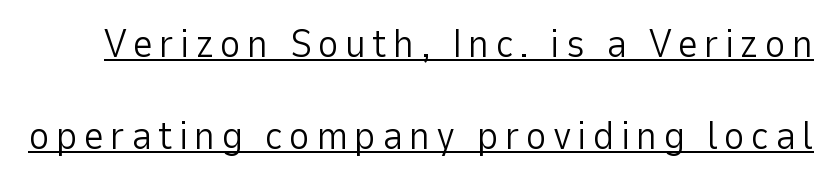
The image shows 40 px light sans-serif type, upright; set loose line spacing (2.3x), underlined; low stroke contrast and a medium x-height.
